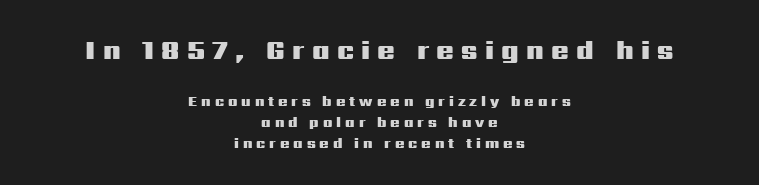
The image shows 26 px bold type, upright; set centered, normal line spacing (1.51x), unusually wide letter spacing (+0.28 em), not underlined; the first (top) block is 1.86x larger.
